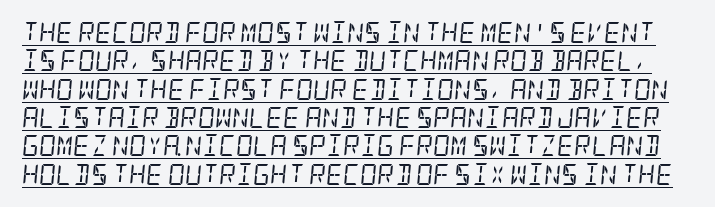
Q: Is the text bold? A: No.
Q: Is the text italic (slanted)? A: Yes, it leans right by about 5 degrees.
Q: Is the text underlined? A: Yes.
Q: Is the spacing between letters normal or unusually wide? A: Normal.
Q: Is the spacing between lines tight, normal or loose? A: Normal.
